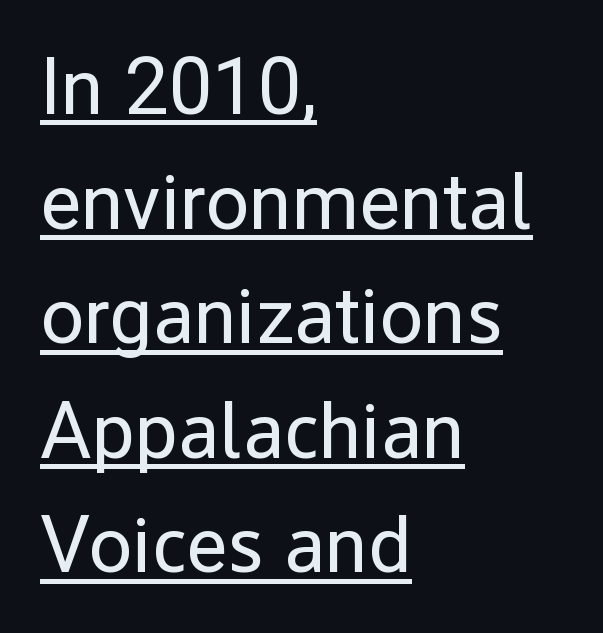
Q: Is the text bold? A: No.
Q: Is the text italic (slanted)? A: No, it is upright.
Q: Is the typeface a serif or a sans-serif typeface? A: Sans-serif.
Q: Is the text underlined? A: Yes.
Q: How is the paragraph aligned? A: Left-aligned.
Q: Is the spacing between letters normal or unusually wide? A: Normal.
Q: Is the spacing between lines tight, normal or loose? A: Normal.
Q: Width (condensed, normal, or wide)? A: Normal.
Q: Stroke contrast? A: Low.
Q: x-height? A: Medium.
Q: Monospaced? A: No.
